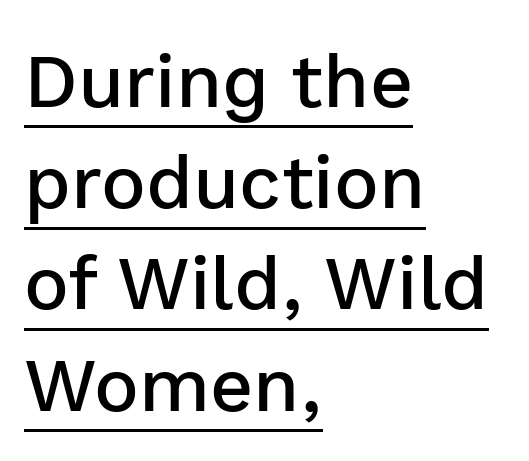
Italic: no, the glyphs are upright roman. In terms of weight, the rendering is demibold, just under bold. The text block is weighted toward the left margin, trailing off unevenly rightward. Note the varied advance widths — an 'i' is clearly narrower than an 'm'. One glance says typical: line gaps are just what's usual. Standard letterfit; no display-style spreading of the glyphs.
